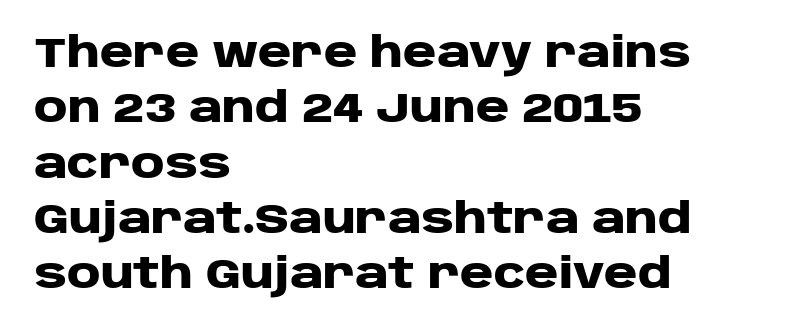
Q: Is the text bold? A: Yes.
Q: Is the text italic (slanted)? A: No, it is upright.
Q: Is the typeface a serif or a sans-serif typeface? A: Sans-serif.
Q: Is the text underlined? A: No.
Q: How is the paragraph aligned? A: Left-aligned.
Q: Is the spacing between letters normal or unusually wide? A: Normal.
Q: Is the spacing between lines tight, normal or loose? A: Normal.
Q: Width (condensed, normal, or wide)? A: Wide.
Q: Stroke contrast? A: Low.
Q: x-height? A: Large.
Q: Monospaced? A: No.
